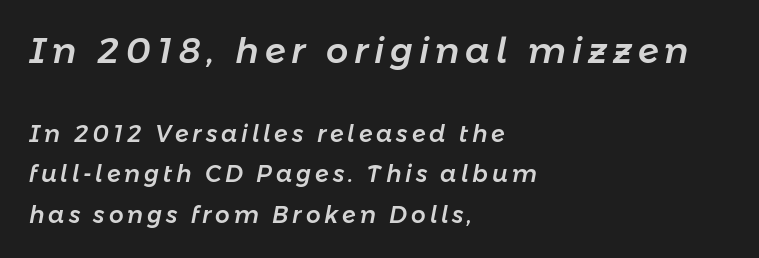
{"italic": "yes", "lean": "right", "slant_degrees": 11, "width": "normal", "stroke_contrast": "low", "x_height": "medium", "monospaced": "no", "underline": "no", "align": "left", "line_spacing_ratio": 1.76, "larger_block": "first", "size_ratio": 1.52, "glyph_px": 35}
